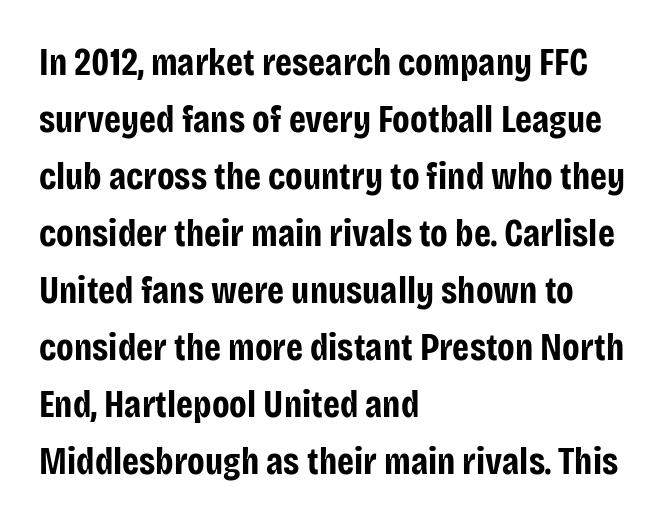
This sample uses plain, unmodified letter spacing. These lines stack with their left ends in a neat column. Note the varied advance widths — an 'i' is clearly narrower than an 'm'. Look at the bottom of the vertical strokes: they stop flat, with no serifs. Every stem runs plumb, perpendicular to the baseline. Thick stems and heavy bowls — unmistakably bold.
